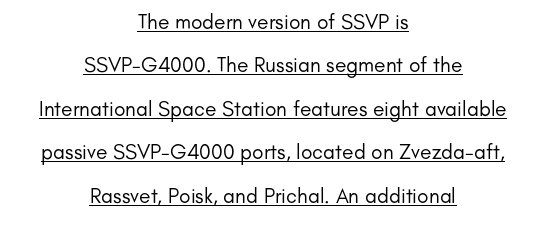
Rows of type keep a wide berth in the vertical direction. These lines were composed using upright roman letters. Default kerning and tracking; the words read as compact shapes. The typesetter has applied underlining to the passage shown.
